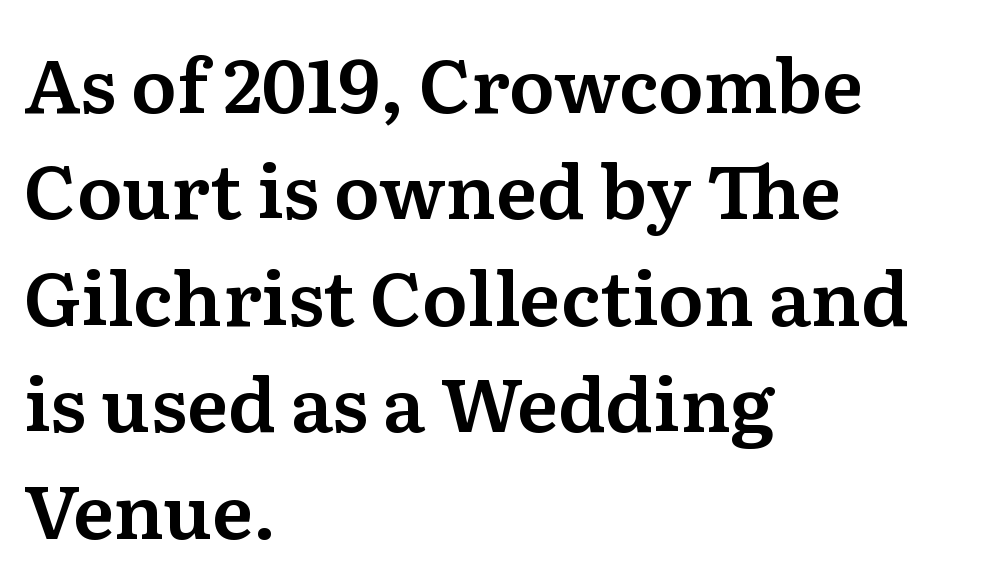
Italic: no, the glyphs are upright roman. The typeface chosen for these lines features serifs. The rag falls on the right side of this text block. The leading is moderate, giving the passage an even texture.
